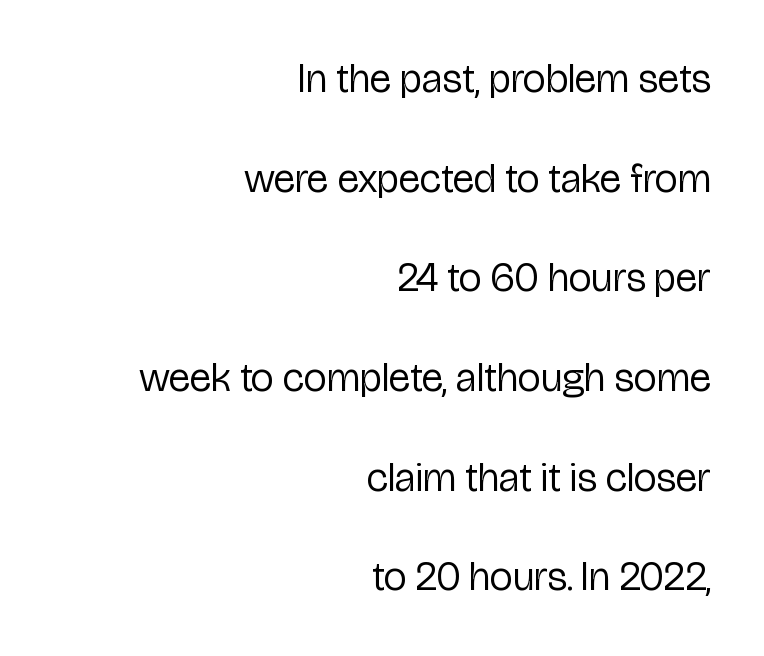
Regarding leading, the lines here are spaced well apart. Each stroke keeps to a modest, everyday thickness or less. In terms of posture, this sample is upright. The letters advance in unequal steps, a hallmark of proportional type. The area under the type is left untouched.
